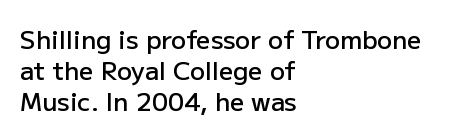
The image shows 25 px text type, upright; set left-aligned, line spacing 1.24x, normal letter spacing, not underlined.
